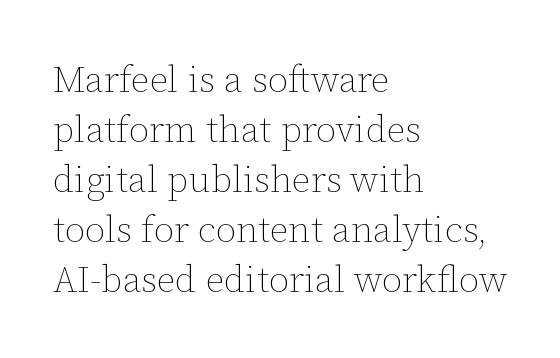
The image shows 37 px thin type, upright; set left-aligned, normal line spacing (1.35x), normal letter spacing, not underlined; low stroke contrast and a medium x-height.
